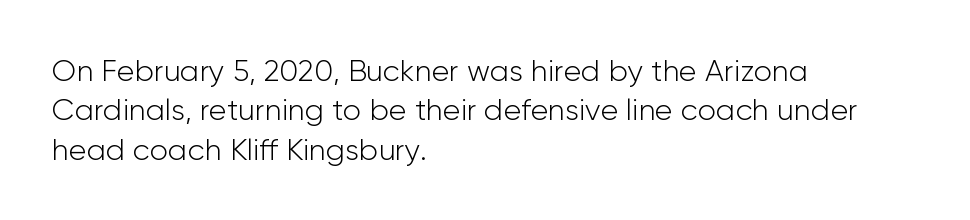
{"serif": "no", "italic": "no", "bold": "no", "weight": "light", "width": "normal", "stroke_contrast": "low", "x_height": "medium", "monospaced": "no", "underline": "no", "align": "left", "line_spacing": "normal", "line_spacing_ratio": 1.31, "letter_spacing": "normal", "letter_spacing_em": 0.0, "glyph_px": 30}
